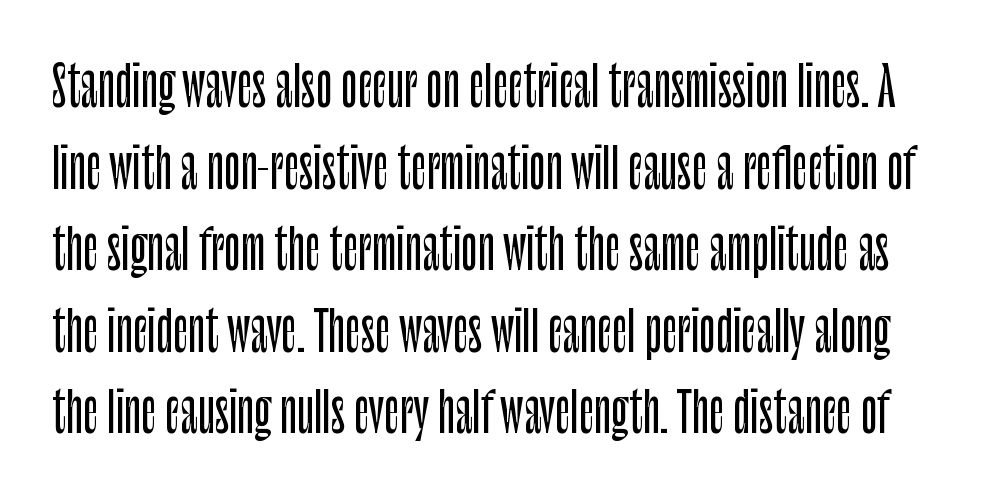
The typography opts for an upright posture over an oblique one. The tracking reads as untouched default to a designer's eye. This rendering employs a face without finishing strokes, i.e., a sans-serif. Whoever set this chose a conventional vertical rhythm.
